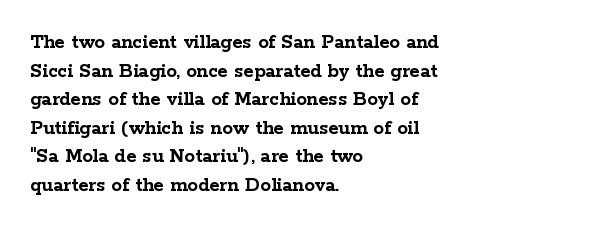
Notice how descenders clear the ascenders below comfortably — that's standard leading. Clear beneath every line of the passage. These lines are set flush left with a ragged right edge. The type sits square on the baseline with zero lean. Each word holds together tightly as a unit, with standard inter-letter gaps.
